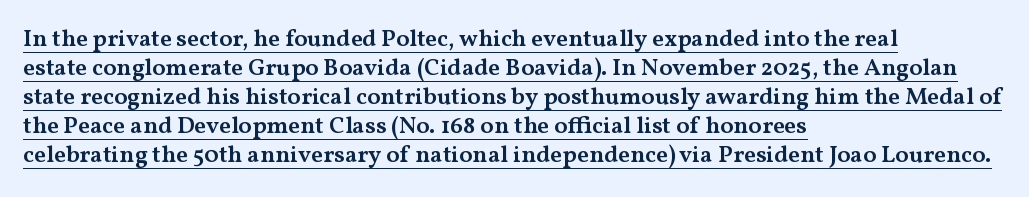
The image shows 24 px text type, upright; set left-aligned, line spacing 1.21x, normal letter spacing, underlined.
